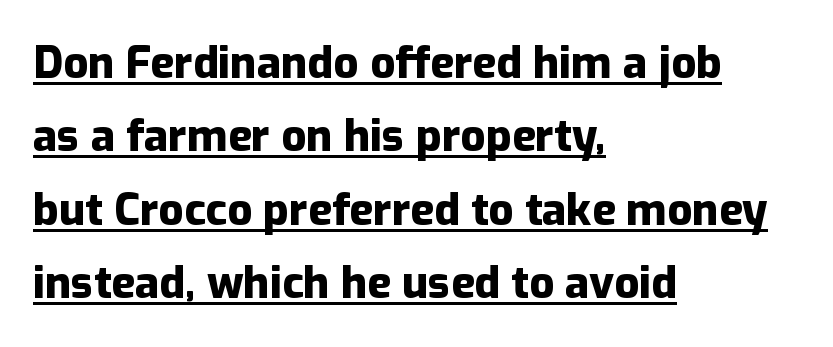
The image shows 44 px heavy sans-serif type, upright; set left-aligned, normal line spacing (1.67x), normal letter spacing, underlined; low stroke contrast and a medium x-height.
